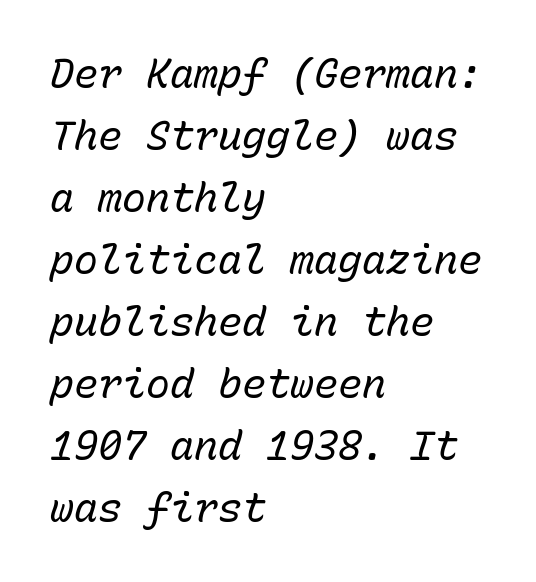
{"italic": "yes", "lean": "right", "slant_degrees": 15, "bold": "no", "weight": "regular", "width": "normal", "stroke_contrast": "low", "x_height": "medium", "monospaced": "yes", "underline": "no", "align": "left", "line_spacing": "normal", "line_spacing_ratio": 1.55, "letter_spacing": "normal", "letter_spacing_em": 0.0, "glyph_px": 40}
